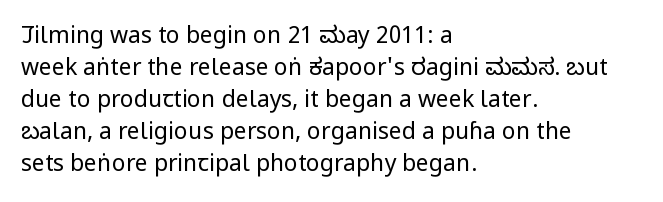
Caption: standard tracking, unaltered. Does the leading feel generous? No, just average. The lines are quadded left. Check the space under the baseline: it is left empty.
